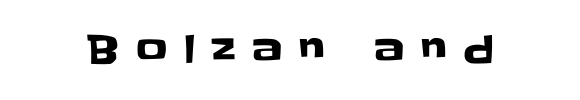
{"serif": "no", "italic": "no", "width": "normal", "stroke_contrast": "low", "x_height": "large", "monospaced": "no", "underline": "no", "letter_spacing": "wide", "letter_spacing_em": 0.42, "glyph_px": 39}
